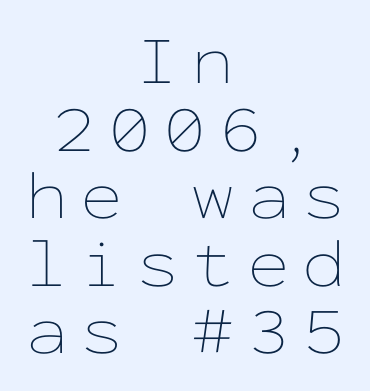
Closely set lines give the paragraph a compact silhouette. The space directly below the letters is spotless. A student would call this center alignment; a typographer would say set centered. You could count columns in this text — the font is strictly monospaced. This is roman type, the default non-slanted kind. Stroke mass is kept to a normal reading level or below.
